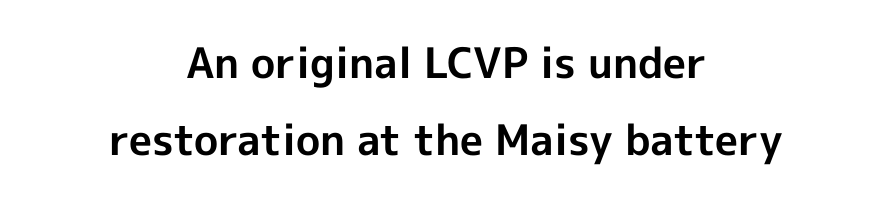
The image shows 42 px bold sans-serif type, upright; set centered, line spacing 1.83x, normal letter spacing, not underlined; a medium x-height.
